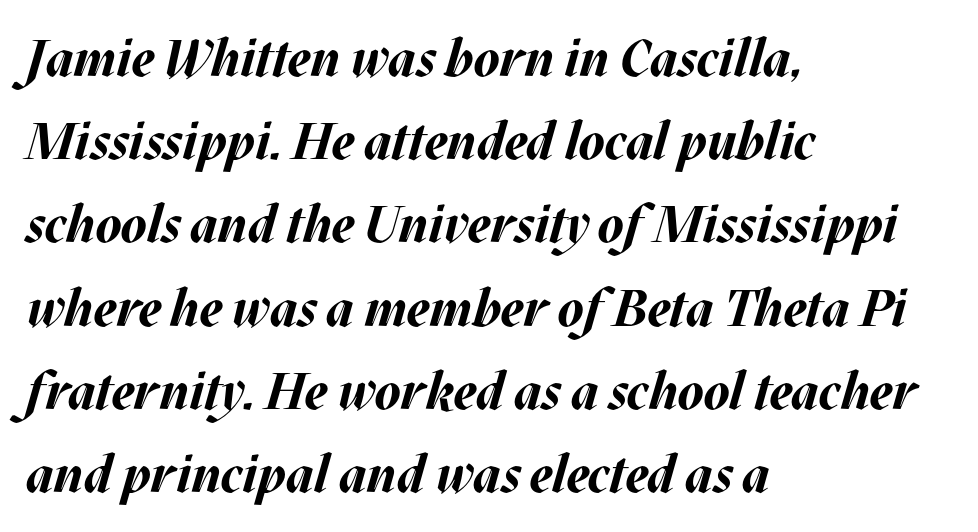
A typesetter would call this proportional, since set widths differ per character. Horizontally, the lines are justified to the leading edge only. Would a proofreader flag this as italicized? Yes. The space between consecutive lines is moderate. The typesetting leans heavy: a genuine bold.
